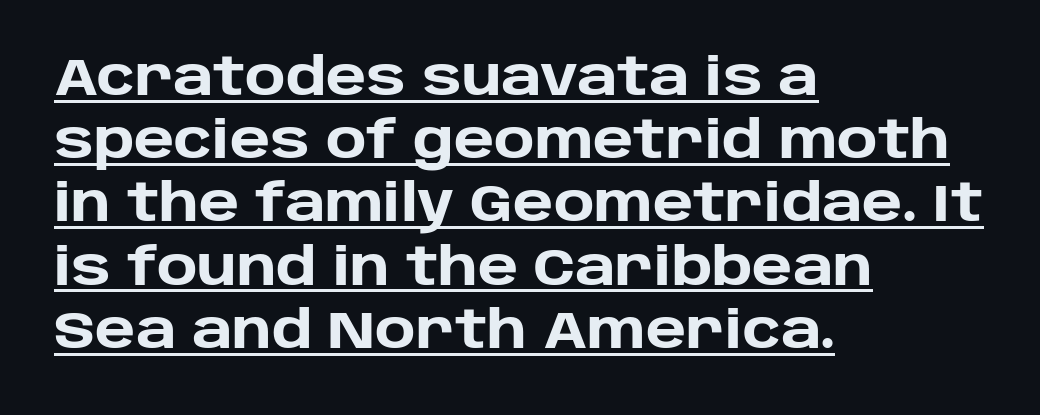
Q: Is the text bold? A: Yes.
Q: Is the text italic (slanted)? A: No, it is upright.
Q: Is the typeface a serif or a sans-serif typeface? A: Sans-serif.
Q: Is the text underlined? A: Yes.
Q: How is the paragraph aligned? A: Left-aligned.
Q: Is the spacing between letters normal or unusually wide? A: Normal.
Q: Width (condensed, normal, or wide)? A: Normal.
Q: Stroke contrast? A: Low.
Q: x-height? A: Large.
Q: Monospaced? A: No.
